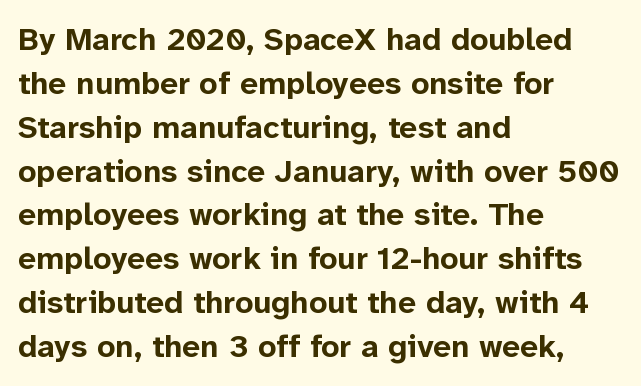
Q: Is the text bold? A: Yes.
Q: Is the text italic (slanted)? A: No, it is upright.
Q: Is the typeface a serif or a sans-serif typeface? A: Sans-serif.
Q: Is the text underlined? A: No.
Q: How is the paragraph aligned? A: Left-aligned.
Q: Is the spacing between letters normal or unusually wide? A: Normal.
Q: Is the spacing between lines tight, normal or loose? A: Normal.
Q: Width (condensed, normal, or wide)? A: Normal.
Q: Stroke contrast? A: Low.
Q: x-height? A: Medium.
Q: Monospaced? A: No.
